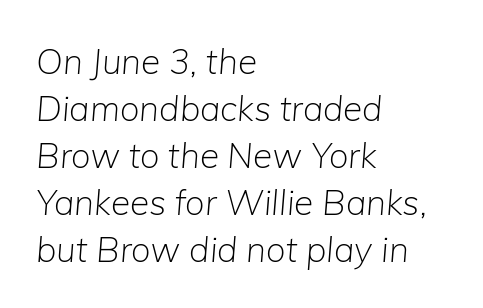
Q: Is the text bold? A: No.
Q: Is the text italic (slanted)? A: Yes, it leans right by about 5 degrees.
Q: Is the text underlined? A: No.
Q: How is the paragraph aligned? A: Left-aligned.
Q: Is the spacing between letters normal or unusually wide? A: Normal.
Q: Is the spacing between lines tight, normal or loose? A: Normal.
Q: Width (condensed, normal, or wide)? A: Normal.
Q: Stroke contrast? A: Low.
Q: x-height? A: Medium.
Q: Monospaced? A: No.
